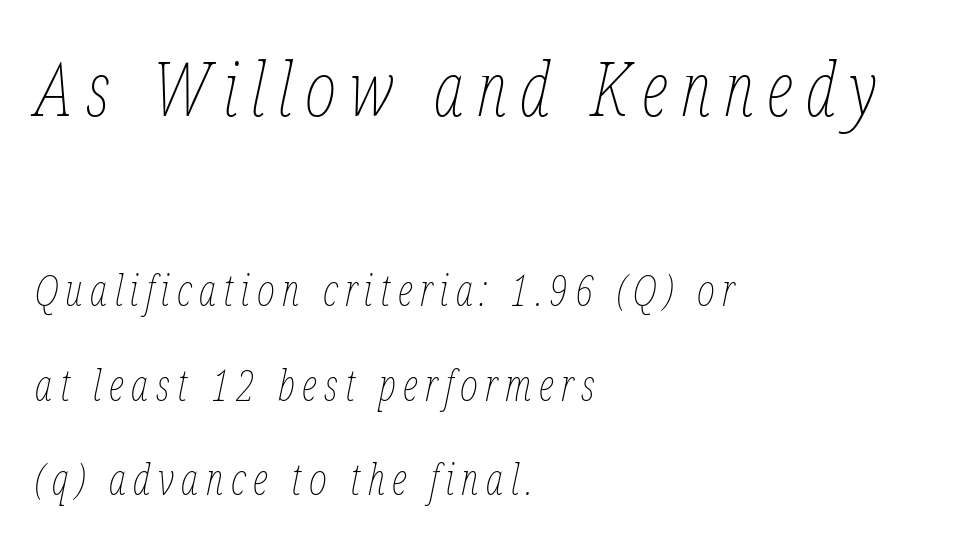
The image shows 75 px thin, condensed type, italic (leaning right); set left-aligned, loose line spacing (2.2x), not underlined; the first (top) block is 1.74x larger; low stroke contrast and a medium x-height.
